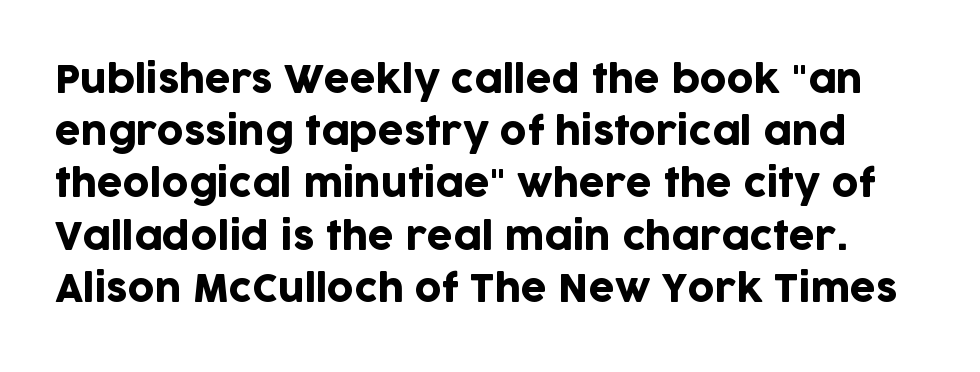
A clean baseline with only descenders dipping below it. This sample uses an upright cut, with every glyph sitting square on the baseline. The passage shown is typed in a proportional face where columns would drift. Normally led — the rows are evenly, conventionally spaced. Caption: standard tracking, unaltered. Regarding serifs, this sample does without them.
